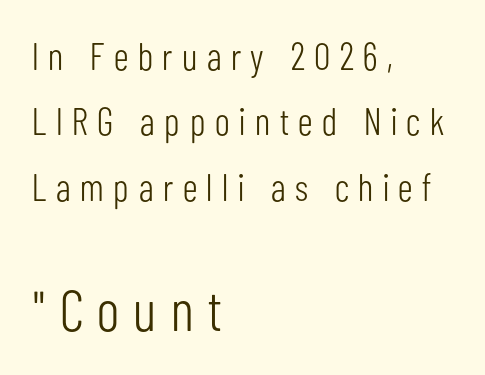
{"serif": "no", "italic": "no", "bold": "no", "weight": "light", "width": "condensed", "stroke_contrast": "low", "x_height": "medium", "monospaced": "no", "underline": "no", "align": "left", "line_spacing_ratio": 1.72, "letter_spacing": "wide", "letter_spacing_em": 0.25, "larger_block": "second", "size_ratio": 1.5, "glyph_px": 57}
